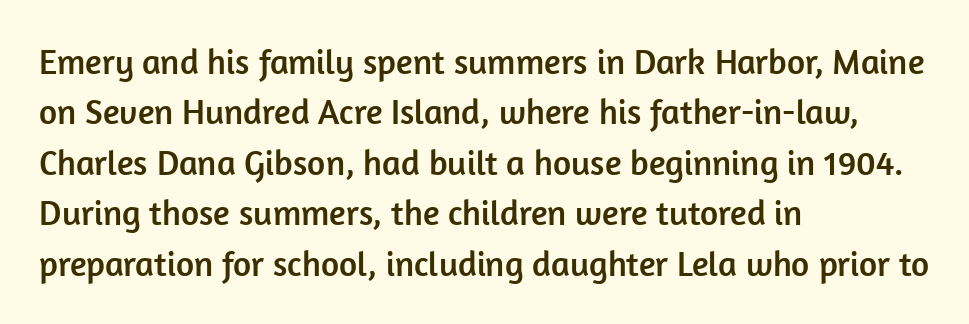
{"serif": "no", "italic": "no", "width": "normal", "stroke_contrast": "low", "x_height": "medium", "monospaced": "no", "underline": "no", "align": "left", "line_spacing": "normal", "line_spacing_ratio": 1.44, "letter_spacing": "normal", "letter_spacing_em": 0.0, "glyph_px": 35}
